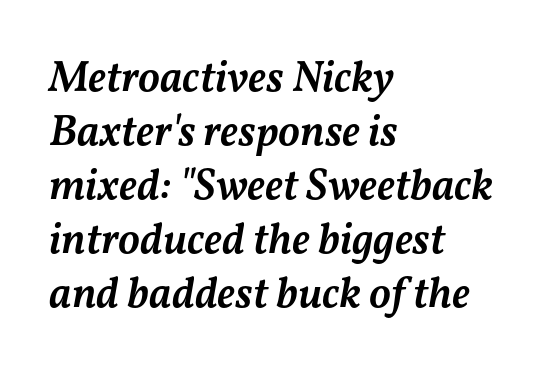
The image shows 44 px semibold type, italic (leaning right); set left-aligned, line spacing 1.23x, normal letter spacing, not underlined; medium stroke contrast and a medium x-height.
